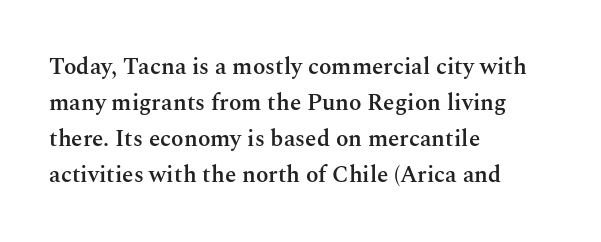
The image shows 23 px text type, upright; set left-aligned, normal line spacing (1.56x), normal letter spacing, not underlined.
